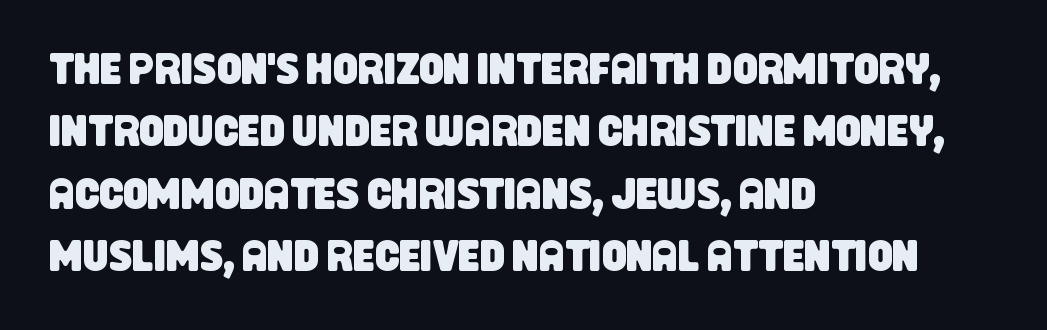
This block has exactly the height ordinary leading produces. These lines are rendered in a variable-pitch font. This sample uses plain, unmodified letter spacing. Underline: absent.
